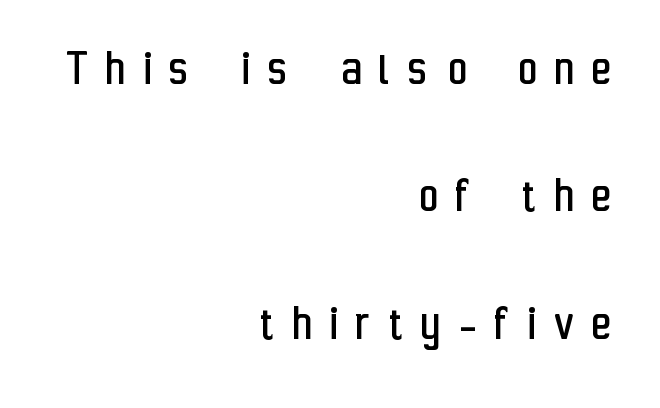
Q: Is the text bold? A: No.
Q: Is the text italic (slanted)? A: No, it is upright.
Q: Is the typeface a serif or a sans-serif typeface? A: Sans-serif.
Q: Is the text underlined? A: No.
Q: How is the paragraph aligned? A: Right-aligned.
Q: Is the spacing between letters normal or unusually wide? A: Unusually wide.
Q: Is the spacing between lines tight, normal or loose? A: Loose.
Q: Width (condensed, normal, or wide)? A: Condensed.
Q: Stroke contrast? A: Low.
Q: x-height? A: Medium.
Q: Monospaced? A: No.
